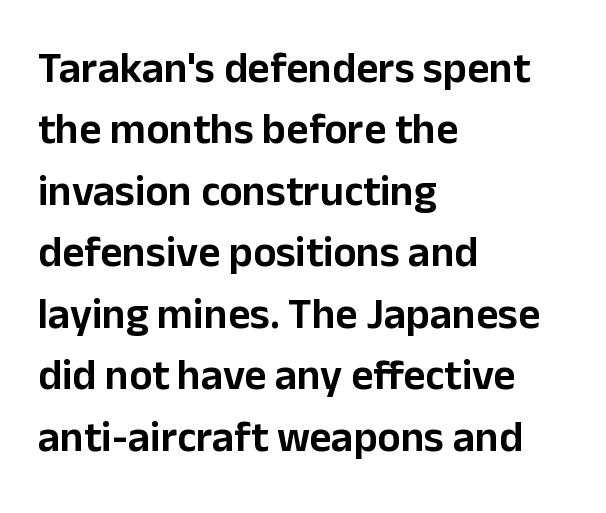
The image shows 43 px sans-serif type, upright; set left-aligned, normal line spacing (1.43x), normal letter spacing, not underlined; low stroke contrast and a medium x-height.
